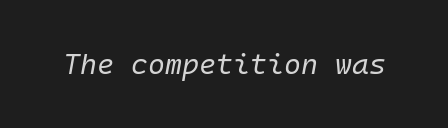
{"italic": "yes", "lean": "right", "slant_degrees": 10, "bold": "no", "weight": "regular", "width": "normal", "stroke_contrast": "low", "x_height": "medium", "monospaced": "yes", "underline": "no", "letter_spacing": "normal", "letter_spacing_em": 0.0, "glyph_px": 29}
